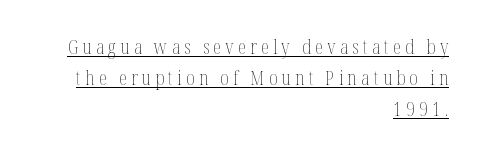
Q: Is the text bold? A: No.
Q: Is the text italic (slanted)? A: No, it is upright.
Q: Is the text underlined? A: Yes.
Q: How is the paragraph aligned? A: Right-aligned.
Q: Is the spacing between letters normal or unusually wide? A: Unusually wide.
Q: Is the spacing between lines tight, normal or loose? A: Normal.
